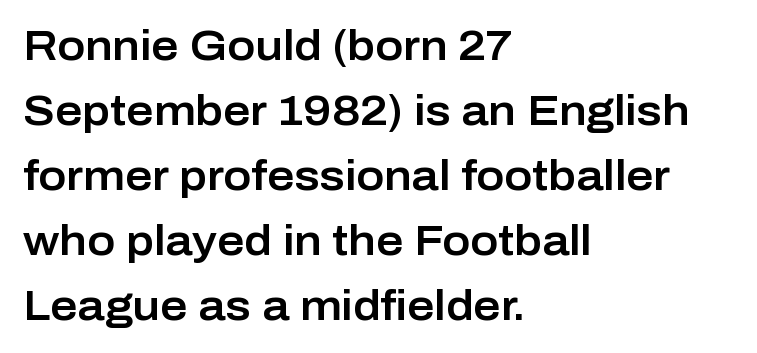
{"serif": "no", "italic": "no", "width": "normal", "stroke_contrast": "low", "x_height": "medium", "monospaced": "no", "underline": "no", "align": "left", "line_spacing": "normal", "line_spacing_ratio": 1.55, "letter_spacing": "normal", "letter_spacing_em": 0.0, "glyph_px": 42}
